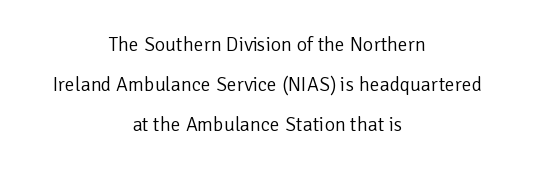
The strokes carry an ordinary text weight at most. Does extra space separate the letters? No, they use regular spacing. Leading: increased. These lines stack symmetrically, like a column narrowing and widening about its center. The foot of each line stays bare and open.
